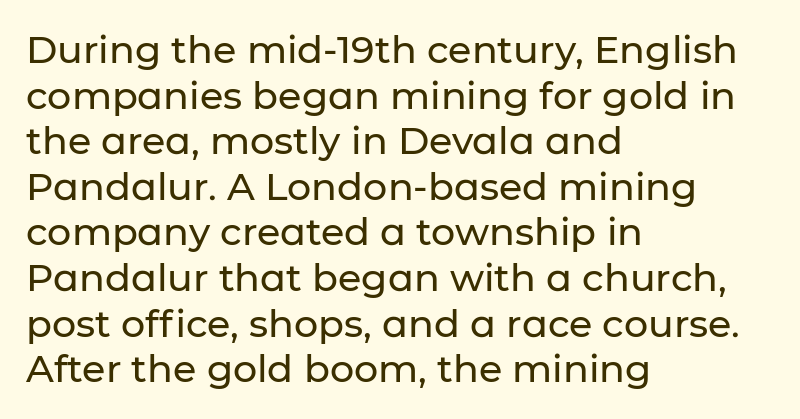
The glyphs in this specimen are sans serif. If you drew a line through each stem, it would be perfectly vertical. Do the characters align in a grid? No, the font is proportional. Tracking value appears to be zero — textbook default spacing.
